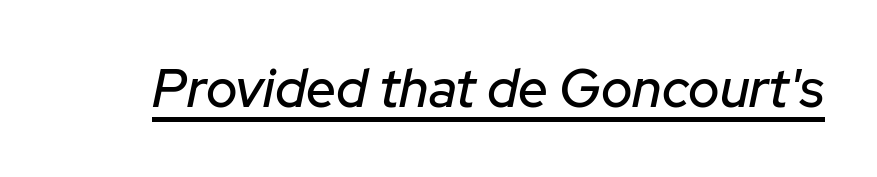
Quick note: italic. Compared with undecorated copy, this sample adds a rule below the words. These lines are rendered in a variable-pitch font. Words appear dense and cohesive because spacing is normal.
